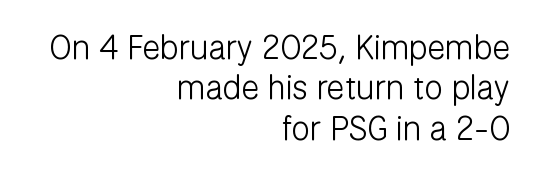
Q: Is the text bold? A: No.
Q: Is the text italic (slanted)? A: No, it is upright.
Q: Is the typeface a serif or a sans-serif typeface? A: Sans-serif.
Q: Is the text underlined? A: No.
Q: How is the paragraph aligned? A: Right-aligned.
Q: Is the spacing between letters normal or unusually wide? A: Normal.
Q: Width (condensed, normal, or wide)? A: Normal.
Q: Stroke contrast? A: Low.
Q: x-height? A: Medium.
Q: Monospaced? A: No.
